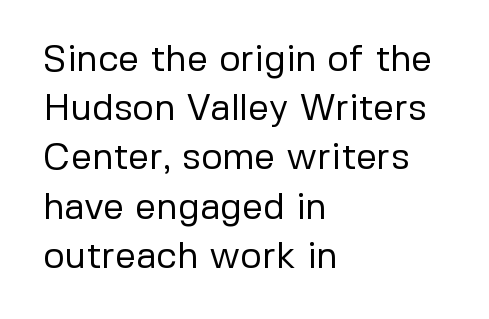
The image shows 37 px regular-weight sans-serif type, upright; set left-aligned, normal line spacing (1.33x), normal letter spacing, not underlined; low stroke contrast and a medium x-height.
